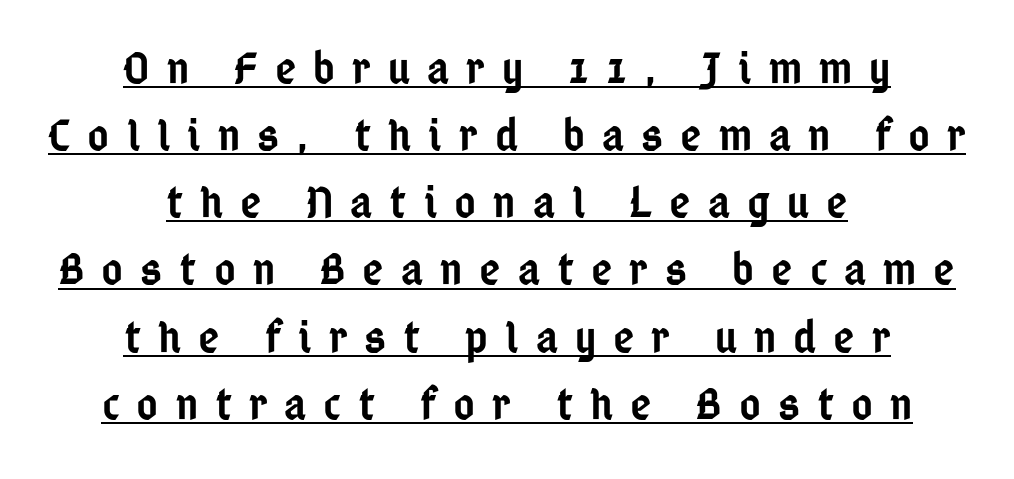
{"serif": "no", "italic": "no", "bold": "semi", "weight": "semibold", "width": "condensed", "stroke_contrast": "low", "x_height": "medium", "monospaced": "no", "underline": "yes", "align": "center", "line_spacing": "normal", "line_spacing_ratio": 1.46, "letter_spacing": "wide", "letter_spacing_em": 0.37, "glyph_px": 46}
